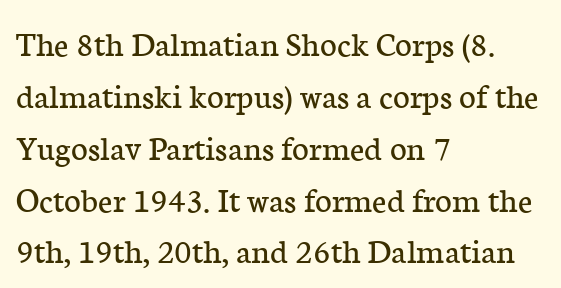
{"serif": "yes", "italic": "no", "bold": "no", "weight": "regular", "width": "normal", "stroke_contrast": "low", "x_height": "medium", "monospaced": "no", "underline": "no", "align": "left", "line_spacing": "normal", "line_spacing_ratio": 1.44, "letter_spacing": "normal", "letter_spacing_em": 0.0, "glyph_px": 36}
